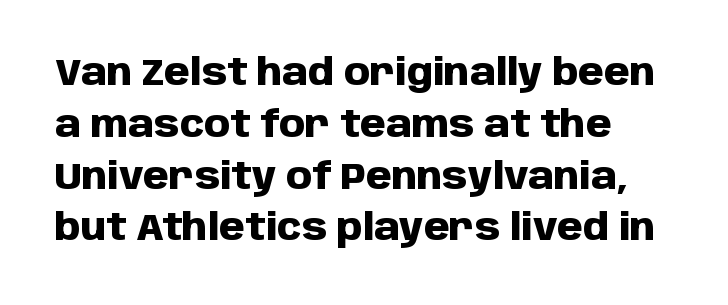
The image shows 37 px heavy sans-serif type, upright; set normal line spacing (1.4x), normal letter spacing, not underlined; low stroke contrast and a large x-height.
